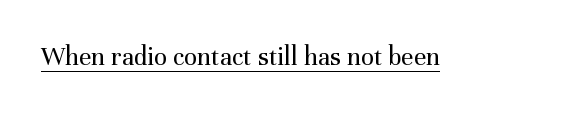
Vertical stems look standard width or narrower in stroke. This sample carries an underscore along the baseline area. Notice how the stems are strictly vertical — no italics here. Spacing between characters is what you'd get straight out of the box.
